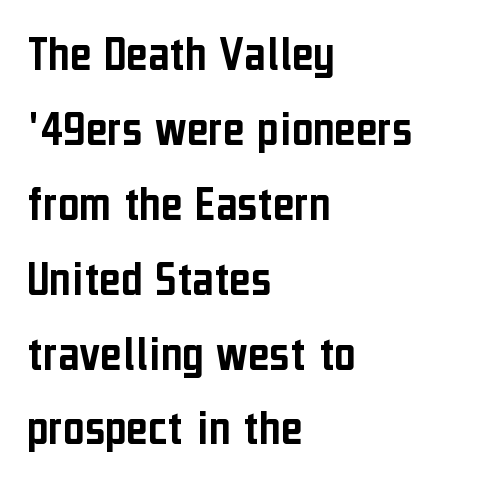
Does the type have serifs? No, each stem ends abruptly. Character widths vary here, with narrow letters taking less room than wide ones. Glyph-to-glyph distance matches everyday printed text. Posture: upright roman. Honestly, there is no underline to notice here at all.
